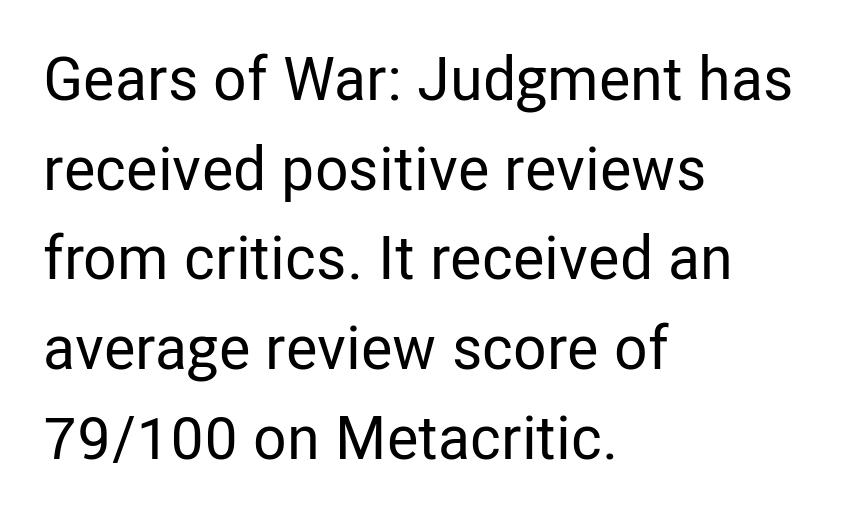
The image shows 61 px condensed sans-serif type, upright; set left-aligned, normal line spacing (1.47x), normal letter spacing, not underlined; low stroke contrast and a medium x-height.
